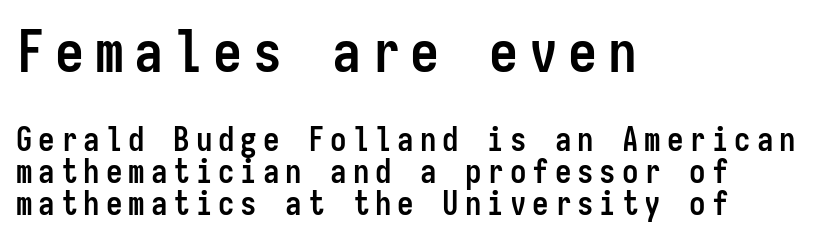
{"serif": "no", "italic": "no", "bold": "yes", "weight": "semibold", "width": "condensed", "stroke_contrast": "low", "x_height": "medium", "monospaced": "yes", "underline": "no", "align": "left", "line_spacing": "tight", "line_spacing_ratio": 0.97, "larger_block": "first", "size_ratio": 1.76, "glyph_px": 58}
